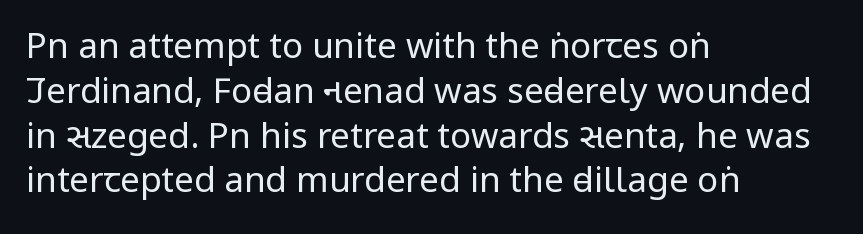
This is roman type, the default non-slanted kind. Vertical stems look standard width or narrower in stroke. Underline: absent. The rendering uses natural spacing where letterforms have individual widths. The type is set solid horizontally, with unmodified tracking.
